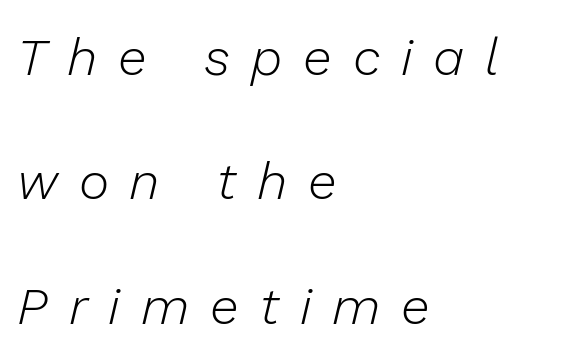
Q: Is the text bold? A: No.
Q: Is the text italic (slanted)? A: Yes, it leans right by about 13 degrees.
Q: Is the text underlined? A: No.
Q: How is the paragraph aligned? A: Left-aligned.
Q: Is the spacing between letters normal or unusually wide? A: Unusually wide.
Q: Is the spacing between lines tight, normal or loose? A: Loose.
Q: Width (condensed, normal, or wide)? A: Normal.
Q: Stroke contrast? A: Low.
Q: x-height? A: Medium.
Q: Monospaced? A: No.
